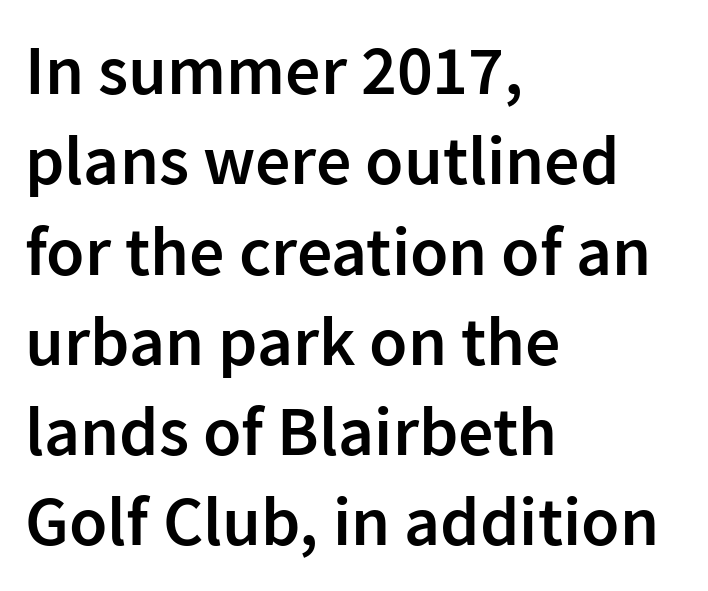
The image shows 70 px semibold sans-serif type, upright; set left-aligned, normal line spacing (1.29x), normal letter spacing, not underlined; low stroke contrast and a medium x-height.
